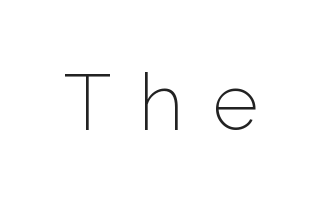
The image shows 79 px thin sans-serif type, upright; set unusually wide letter spacing (+0.35 em), not underlined; low stroke contrast and a medium x-height.
